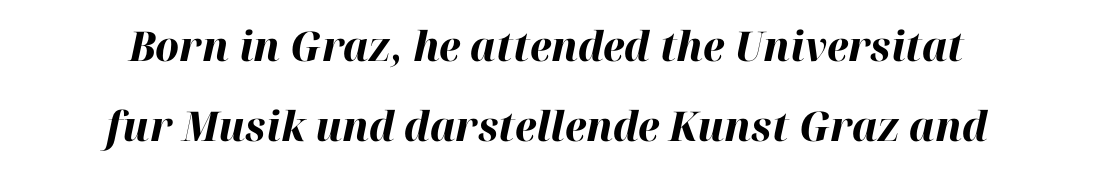
{"italic": "yes", "lean": "right", "slant_degrees": 12, "bold": "yes", "weight": "bold", "width": "normal", "stroke_contrast": "high", "x_height": "medium", "monospaced": "no", "underline": "no", "align": "center", "line_spacing": "loose", "line_spacing_ratio": 1.96, "letter_spacing": "normal", "letter_spacing_em": 0.0, "glyph_px": 41}
